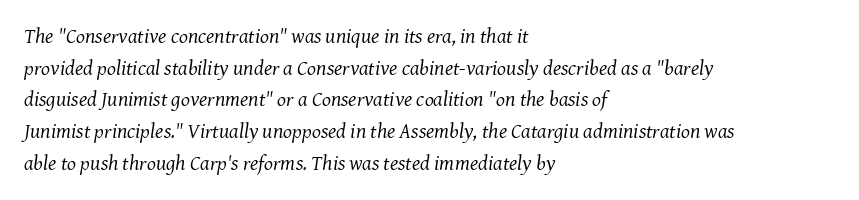
Honestly, the letter spacing is just normal — you wouldn't notice it. Leading matches the norm, producing a regular column. No letter is thick-stroked: the sample isn't bold. Posture: slanted.
